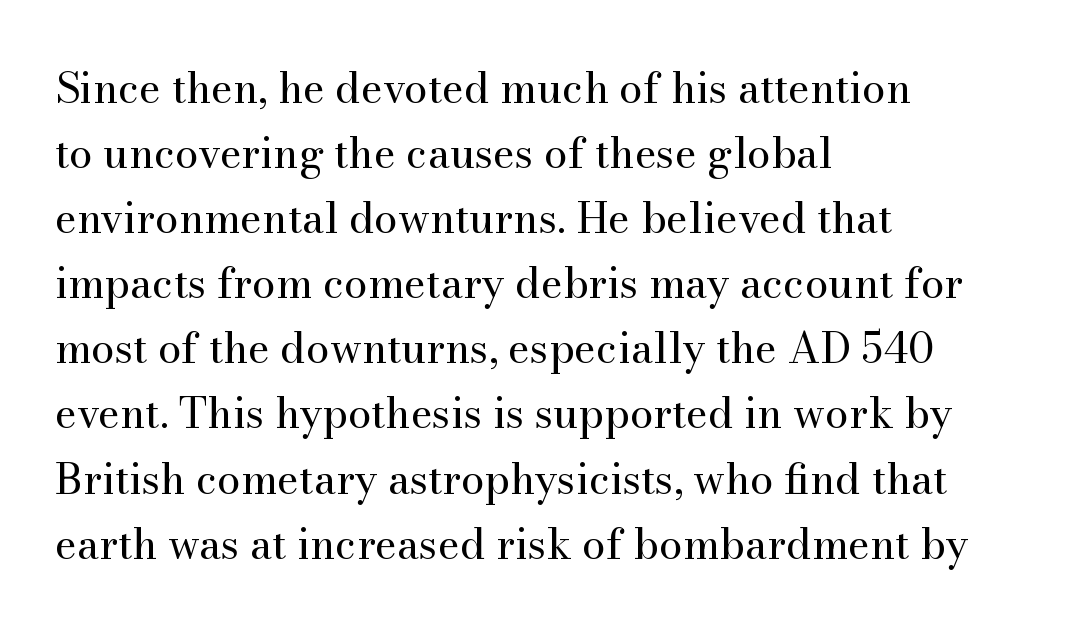
Observe the ordinary spacing: letters are neighbours, not strangers. Upright lettering throughout. Regarding leading, the lines here are spaced in the standard way. The rendering shows small feet on the letterforms — a serif design. Any mark beneath the type? The region is blank.
